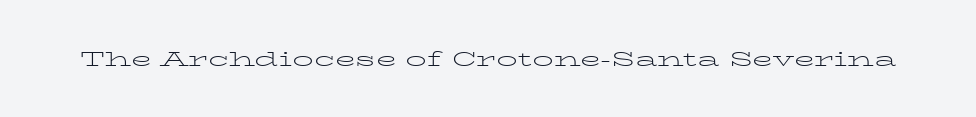
The passage shown is not underscored anywhere. The font's upright variant was chosen for this text. Stems here are at most as thick as an everyday book face. Observe the ordinary spacing: letters are neighbours, not strangers.
